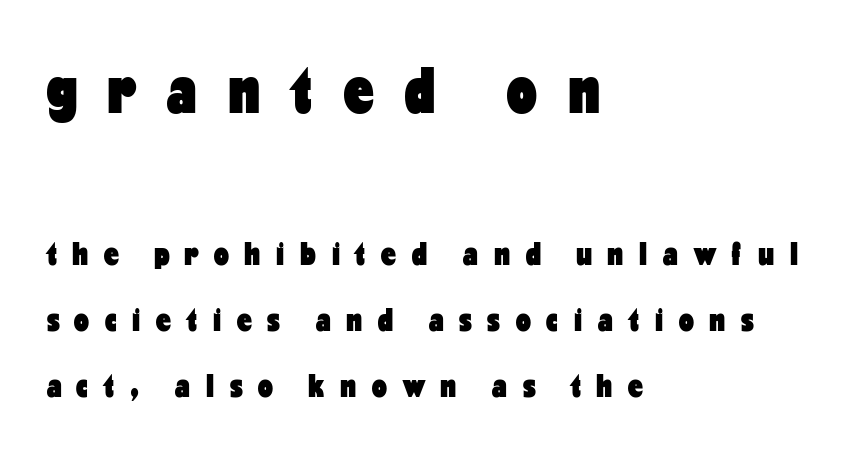
The designer dialed line spacing up above the default. Does the copy run flush right? No — it runs flush left. The line texture is sparse and dotted thanks to wide tracking. Here the designer chose a conventional face with non-uniform glyph widths.
